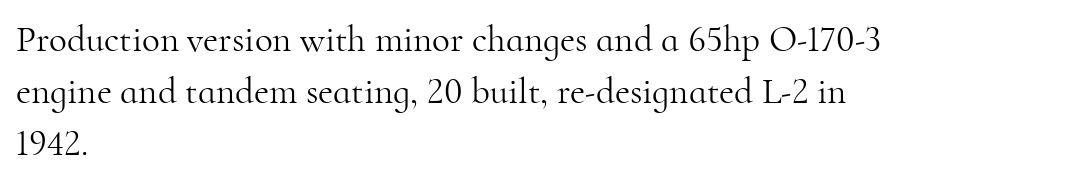
{"serif": "yes", "italic": "no", "bold": "no", "weight": "light", "width": "normal", "stroke_contrast": "high", "x_height": "small", "monospaced": "no", "underline": "no", "align": "left", "line_spacing": "normal", "line_spacing_ratio": 1.41, "letter_spacing": "normal", "letter_spacing_em": 0.0, "glyph_px": 37}
